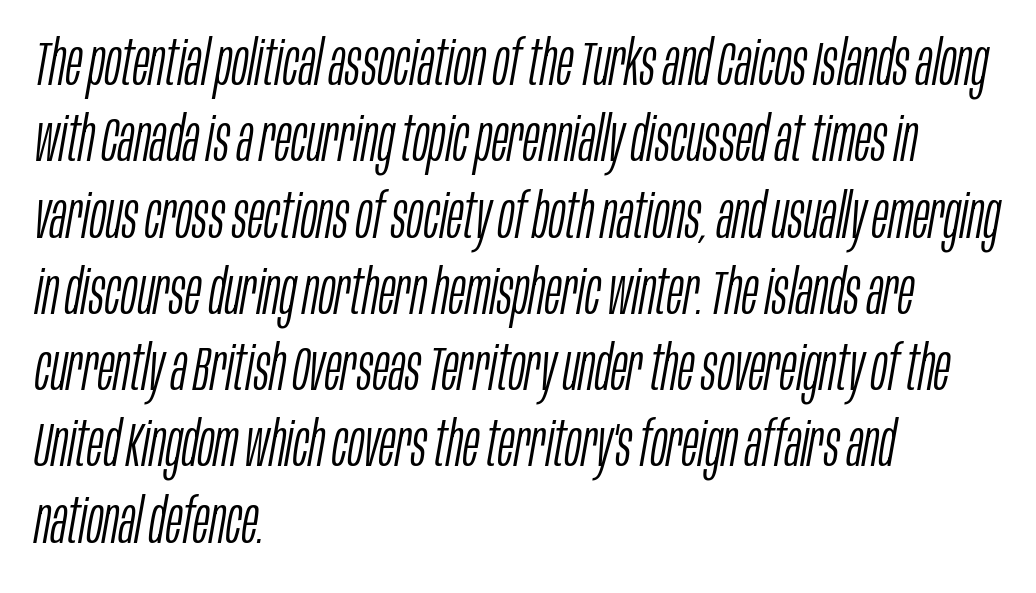
Q: Is the text bold? A: No.
Q: Is the text italic (slanted)? A: Yes, it leans right by about 10 degrees.
Q: Is the text underlined? A: No.
Q: How is the paragraph aligned? A: Left-aligned.
Q: Is the spacing between letters normal or unusually wide? A: Normal.
Q: Width (condensed, normal, or wide)? A: Condensed.
Q: Stroke contrast? A: Low.
Q: x-height? A: Large.
Q: Monospaced? A: No.
